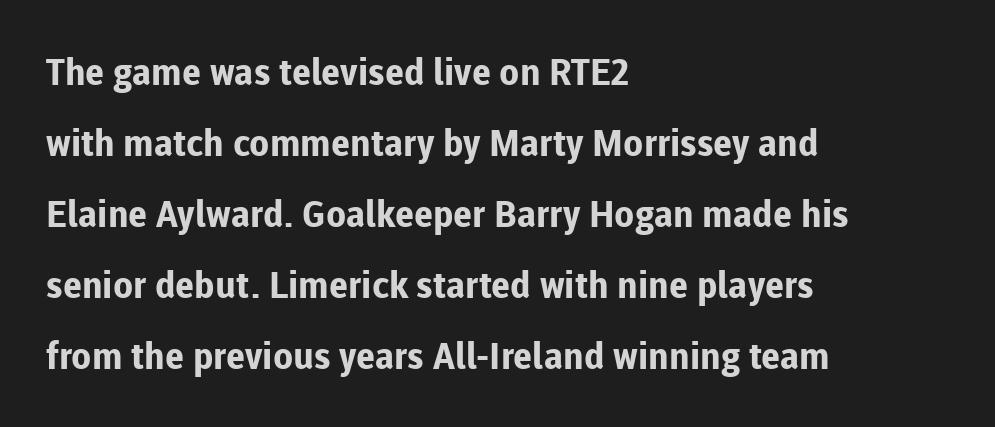
The image shows 37 px bold sans-serif type, upright; set left-aligned, loose line spacing (1.92x), normal letter spacing, not underlined; low stroke contrast and a medium x-height.
